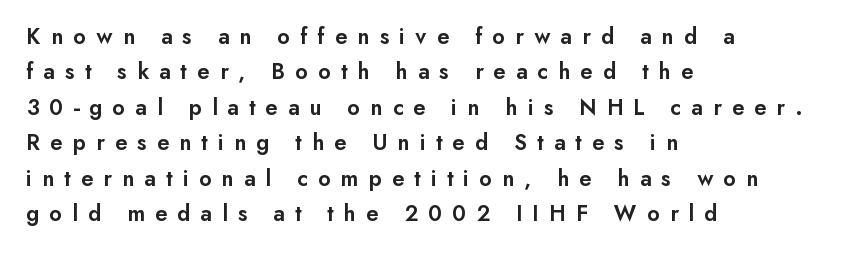
Q: Is the text bold? A: Semi-bold.
Q: Is the text italic (slanted)? A: No, it is upright.
Q: Is the text underlined? A: No.
Q: How is the paragraph aligned? A: Left-aligned.
Q: Is the spacing between letters normal or unusually wide? A: Unusually wide.
Q: Is the spacing between lines tight, normal or loose? A: Normal.
